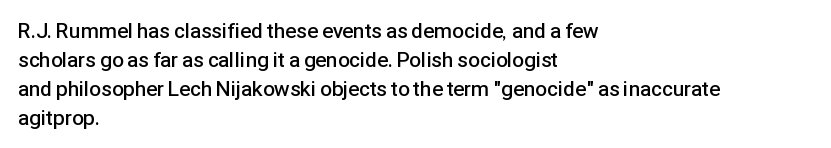
The image shows 21 px text type, upright; set left-aligned, normal line spacing (1.38x), normal letter spacing, not underlined.
